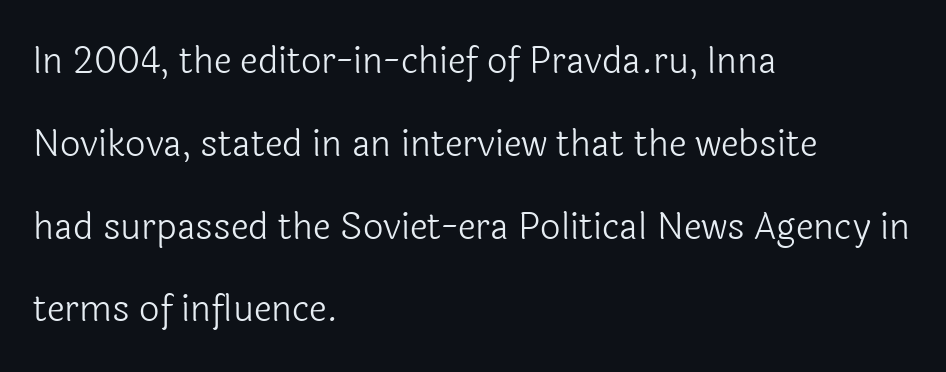
Q: Is the text bold? A: No.
Q: Is the text italic (slanted)? A: No, it is upright.
Q: Is the typeface a serif or a sans-serif typeface? A: Sans-serif.
Q: Is the text underlined? A: No.
Q: How is the paragraph aligned? A: Left-aligned.
Q: Is the spacing between letters normal or unusually wide? A: Normal.
Q: Is the spacing between lines tight, normal or loose? A: Loose.
Q: Width (condensed, normal, or wide)? A: Normal.
Q: x-height? A: Medium.
Q: Monospaced? A: No.
